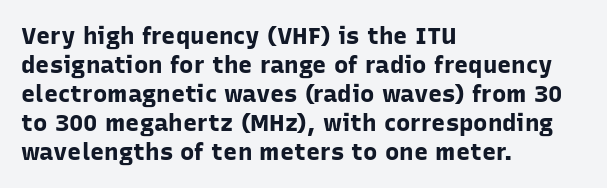
Bold? Absolutely — the strokes are thick and heavy. These lines are set flush left with a ragged right edge. Each row of text sits above clean, open space. There is no visible air inserted between adjacent glyphs. The type sits square on the baseline with zero lean.
